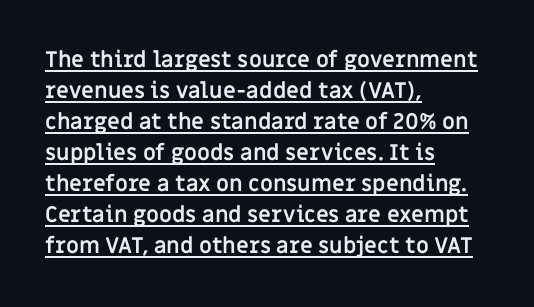
{"italic": "no", "bold": "yes", "underline": "yes", "align": "left", "line_spacing": "normal", "line_spacing_ratio": 1.41, "letter_spacing": "normal", "letter_spacing_em": 0.0, "glyph_px": 22}
